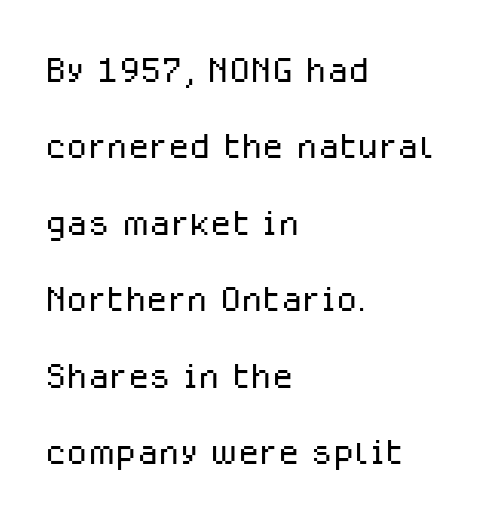
Q: Is the text bold? A: No.
Q: Is the text italic (slanted)? A: No, it is upright.
Q: Is the typeface a serif or a sans-serif typeface? A: Sans-serif.
Q: Is the text underlined? A: No.
Q: How is the paragraph aligned? A: Left-aligned.
Q: Is the spacing between letters normal or unusually wide? A: Normal.
Q: Is the spacing between lines tight, normal or loose? A: Normal.
Q: Width (condensed, normal, or wide)? A: Normal.
Q: Stroke contrast? A: Low.
Q: x-height? A: Medium.
Q: Monospaced? A: No.
